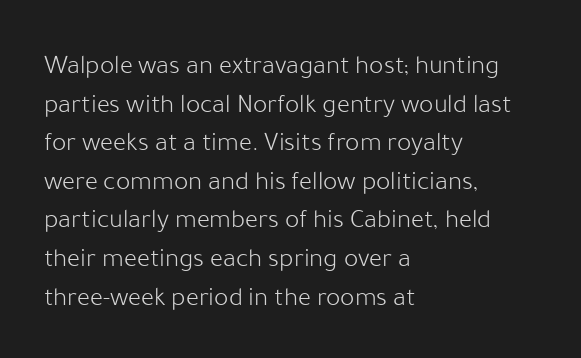
Stroke thickness stays within the range of a standard reading face or lighter. Notice how descenders clear the ascenders below comfortably — that's standard leading. There is no visible air inserted between adjacent glyphs. Casual observation: everything's shoved over to the left. The specimen omits any rule beneath the text block's lines. The letters stand straight up with perfectly vertical stems.
